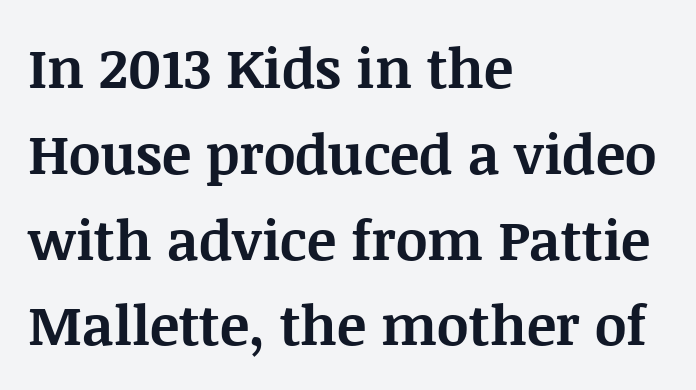
Q: Is the text bold? A: Yes.
Q: Is the text italic (slanted)? A: No, it is upright.
Q: Is the typeface a serif or a sans-serif typeface? A: Serif.
Q: Is the text underlined? A: No.
Q: How is the paragraph aligned? A: Left-aligned.
Q: Is the spacing between letters normal or unusually wide? A: Normal.
Q: Is the spacing between lines tight, normal or loose? A: Normal.
Q: Width (condensed, normal, or wide)? A: Normal.
Q: Stroke contrast? A: Medium.
Q: x-height? A: Large.
Q: Monospaced? A: No.
